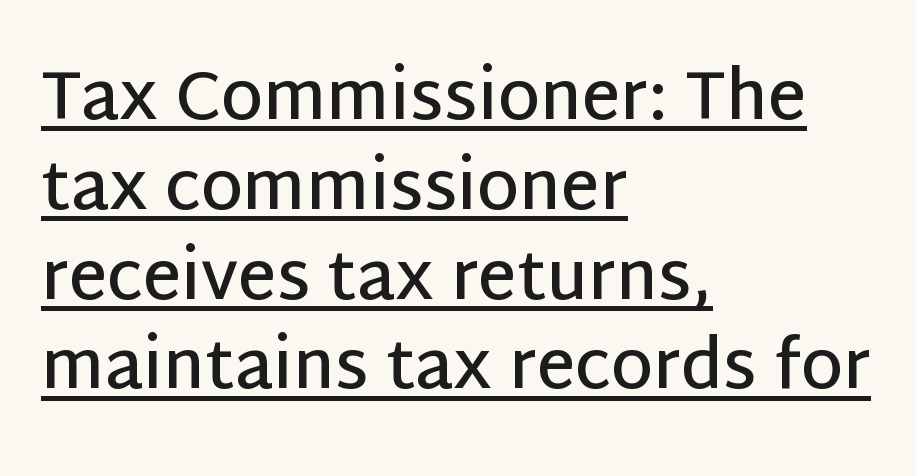
The image shows 67 px semibold sans-serif type, upright; set left-aligned, normal line spacing (1.34x), normal letter spacing, underlined; low stroke contrast and a large x-height.
